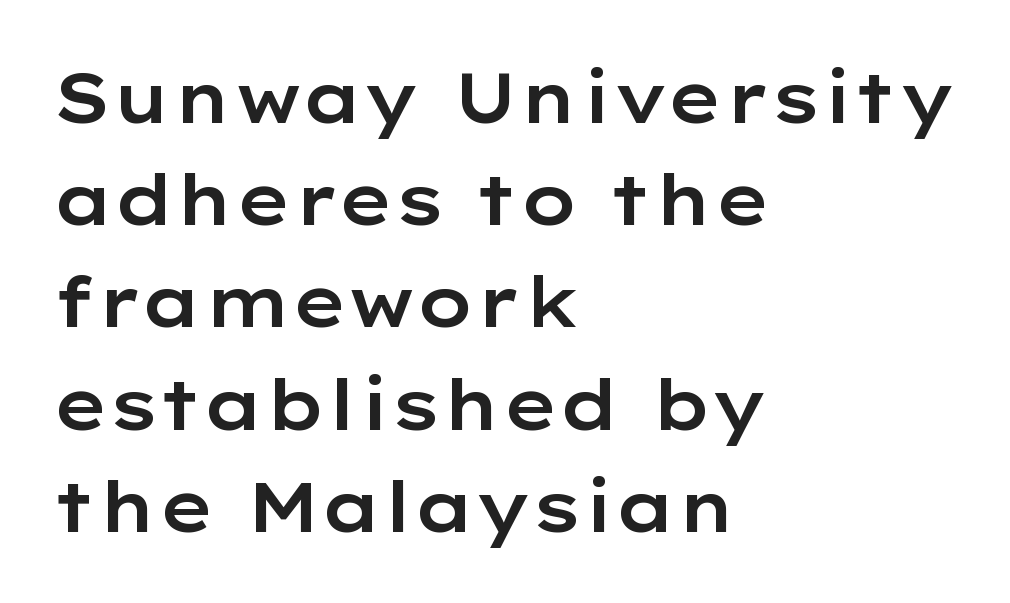
The image shows 70 px wide sans-serif type, upright; set left-aligned, normal line spacing (1.46x), normal letter spacing, not underlined; low stroke contrast and a medium x-height.
